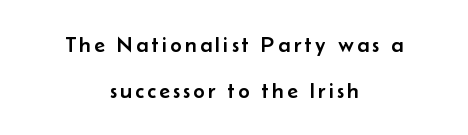
{"italic": "no", "underline": "no", "align": "center", "line_spacing": "loose", "line_spacing_ratio": 2.09, "glyph_px": 22}
